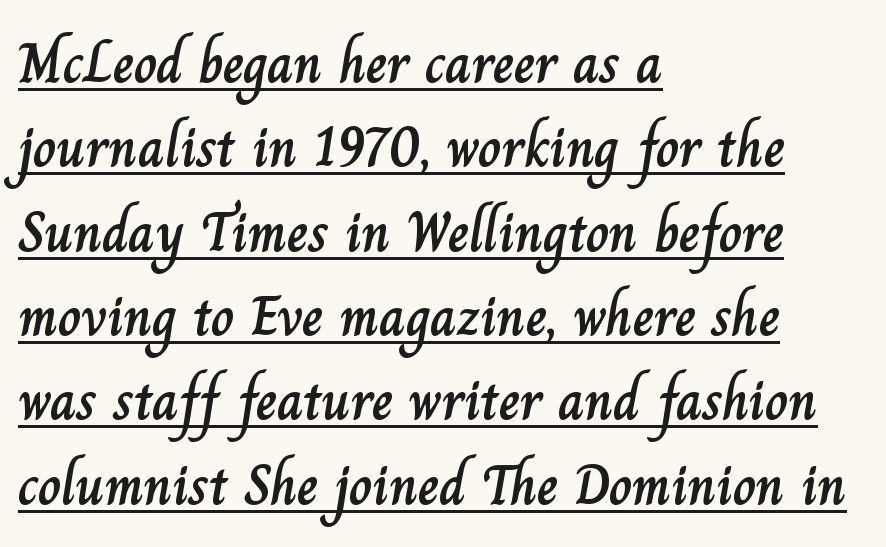
Do the characters align in a grid? No, the font is proportional. What decoration does the sample have? An underline. Horizontal bands of white between lines are of average thickness.
